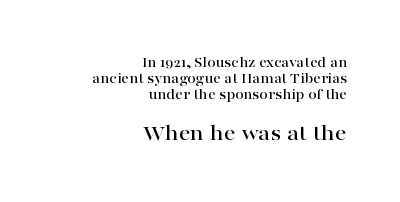
{"italic": "no", "underline": "no", "align": "right", "line_spacing": "tight", "line_spacing_ratio": 1.06, "letter_spacing": "normal", "letter_spacing_em": 0.0, "larger_block": "second", "size_ratio": 1.53, "glyph_px": 23}
